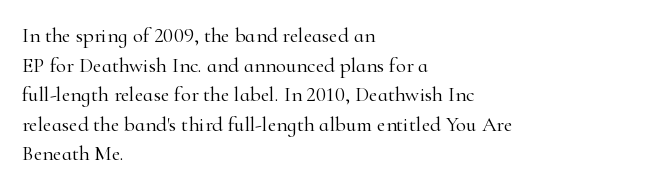
Quick note: underline off. Do the letters lean? They stand straight. The text block is weighted toward the left margin, trailing off unevenly rightward. This rendering leaves character spacing at its baseline value. Vertical spacing — default.
